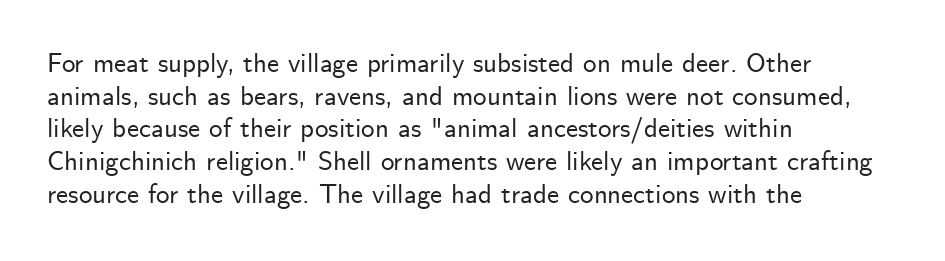
{"italic": "no", "underline": "no", "align": "left", "line_spacing_ratio": 1.21, "letter_spacing": "normal", "letter_spacing_em": 0.0, "glyph_px": 27}
